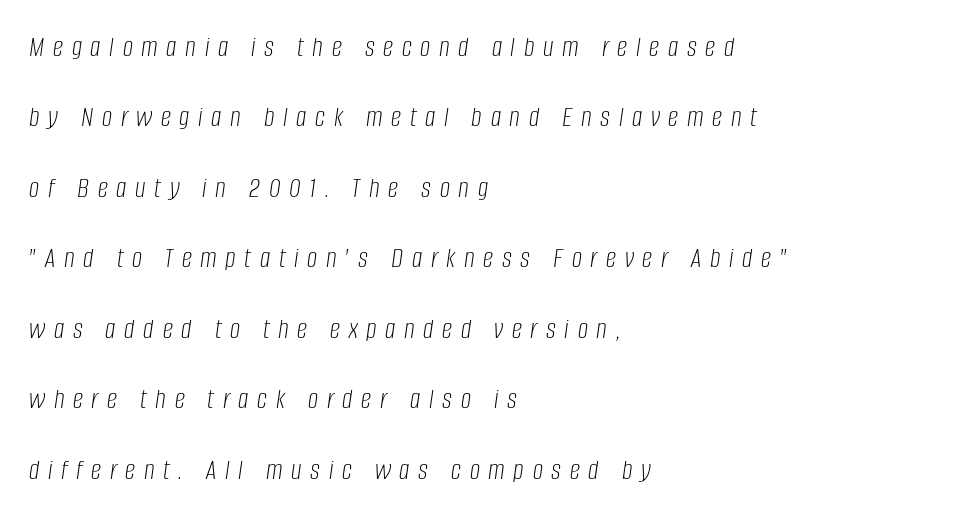
Q: Is the text bold? A: No.
Q: Is the text italic (slanted)? A: Yes, it leans right by about 8 degrees.
Q: Is the text underlined? A: No.
Q: How is the paragraph aligned? A: Left-aligned.
Q: Is the spacing between letters normal or unusually wide? A: Unusually wide.
Q: Is the spacing between lines tight, normal or loose? A: Loose.
Q: Width (condensed, normal, or wide)? A: Condensed.
Q: Stroke contrast? A: Low.
Q: x-height? A: Large.
Q: Monospaced? A: No.
